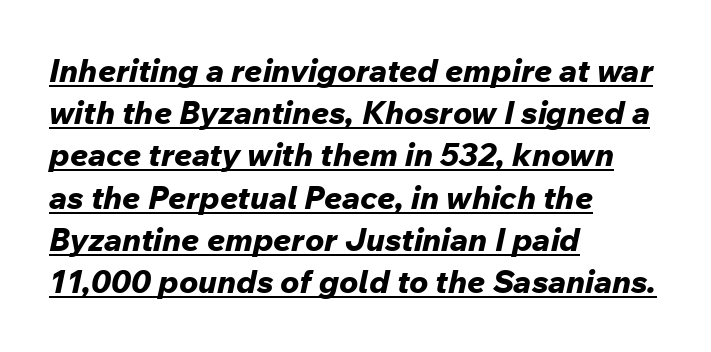
Chunky letters — that's bold for sure. Decoration check: the copy is underlined. Tall strokes in this sample are angled rather than plumb. Think of a printed novel: that variable character pitch is what you see here. Interline gaps are of average width in this sample. The letters sit at their default tracking, neither squeezed nor spread.
